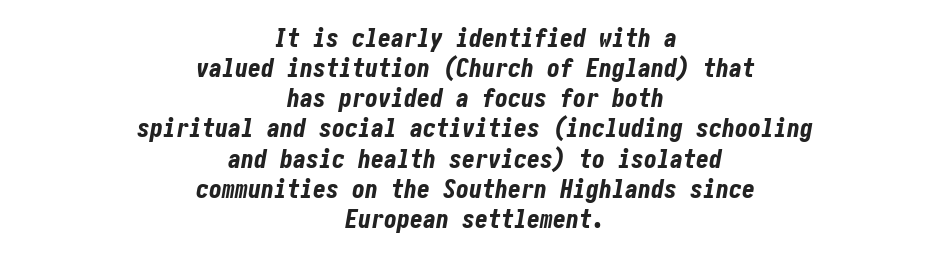
Q: Is the text bold? A: Yes.
Q: Is the text italic (slanted)? A: Yes, it leans right by about 10 degrees.
Q: Is the text underlined? A: No.
Q: How is the paragraph aligned? A: Centered.
Q: Is the spacing between letters normal or unusually wide? A: Normal.
